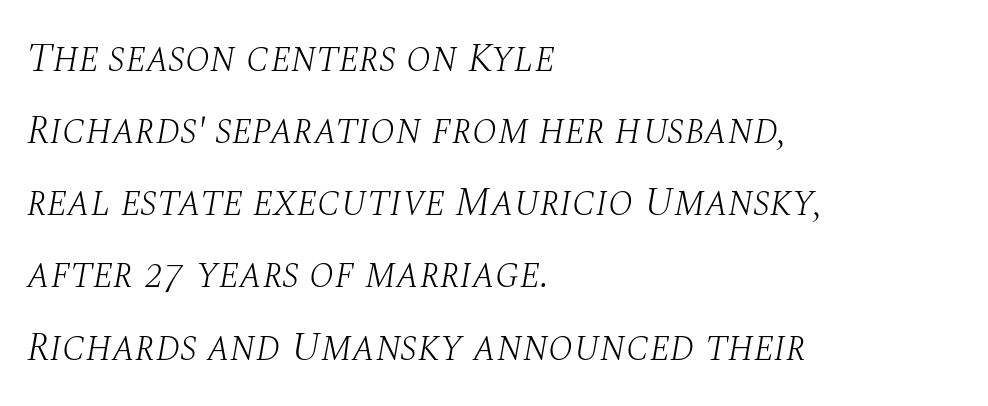
The image shows 41 px light serif type, italic (leaning right); set left-aligned, line spacing 1.76x, normal letter spacing, not underlined; medium stroke contrast and a large x-height.
